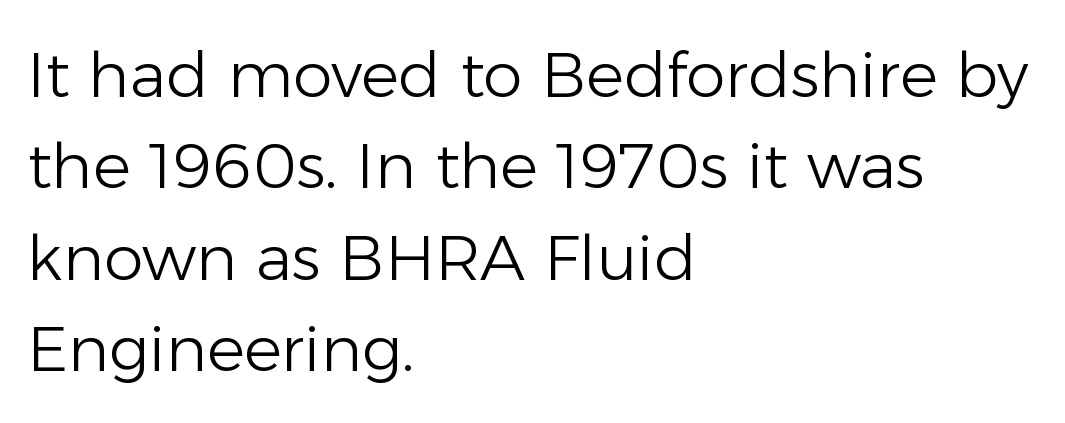
The image shows 63 px light sans-serif type, upright; set left-aligned, normal line spacing (1.45x), normal letter spacing, not underlined; low stroke contrast and a medium x-height.
